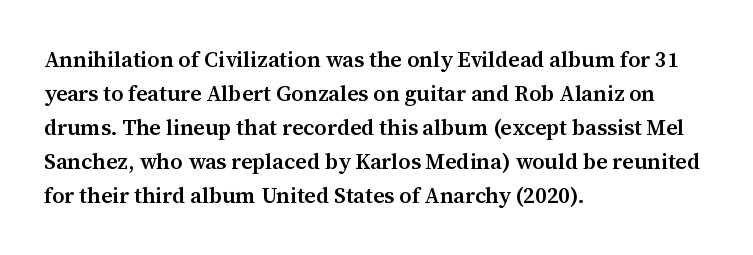
The image shows 22 px text type, upright; set left-aligned, normal line spacing (1.54x), normal letter spacing, not underlined.
